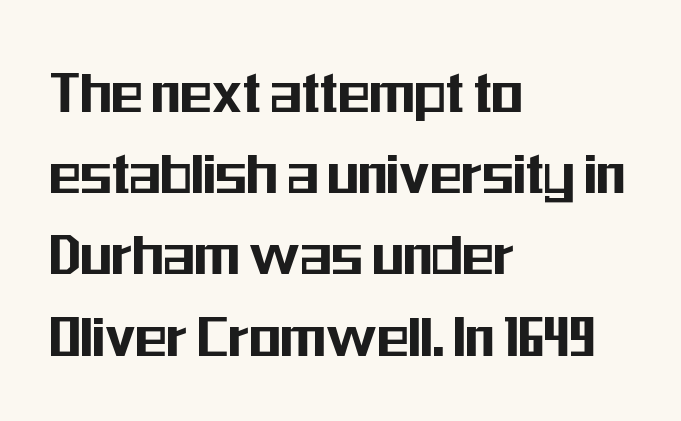
Tracking here is standard; glyphs follow each other at the usual distance. The words here are not underlined. You could not count columns in this text — the font is proportionally spaced. The lines sit at an ordinary, default distance from one another. Check where the strokes stop: nothing finishes them off — pure sans. The compositor pushed each line to the left boundary.
